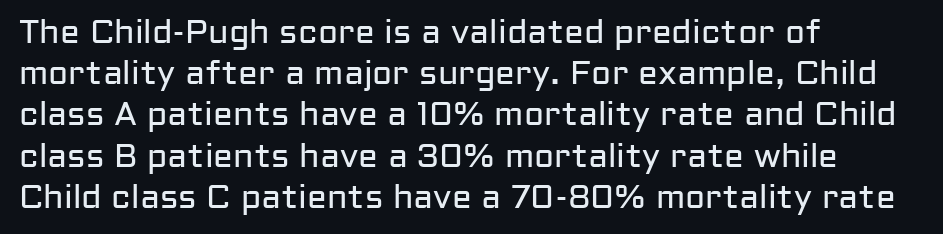
Type style note: lacks serifs. Honestly, the row spacing looks completely unremarkable. The face looks like a standard text weight, possibly lighter. The letters advance in unequal steps, a hallmark of proportional type.
